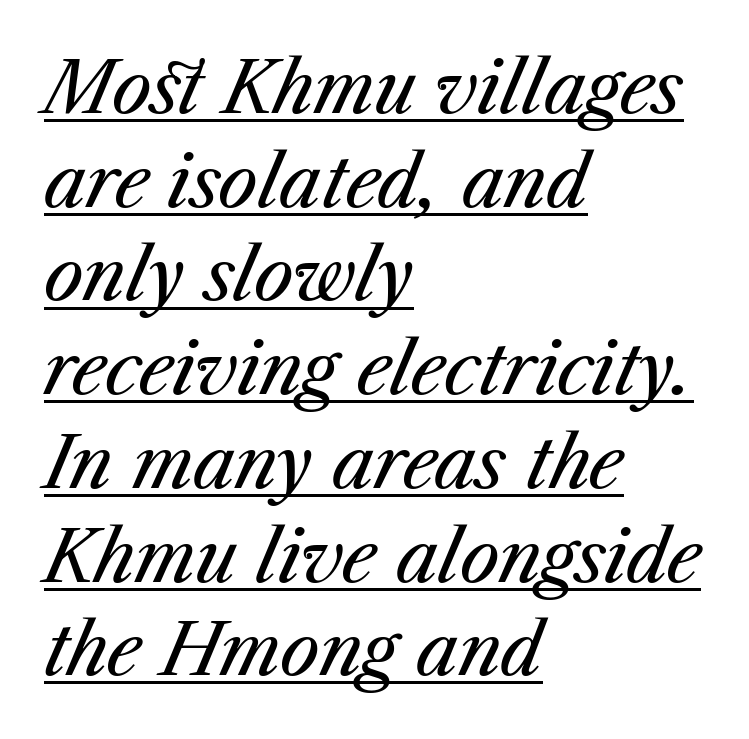
The image shows 71 px regular-weight type, italic (leaning right); set left-aligned, normal line spacing (1.32x), normal letter spacing, underlined; medium stroke contrast and a medium x-height.
